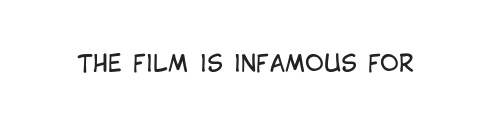
The type is set solid horizontally, with unmodified tracking. Words float on clear page, feet unadorned. A quiet, ordinary-to-light weight characterises the typeface. The type sits square on the baseline with zero lean.
